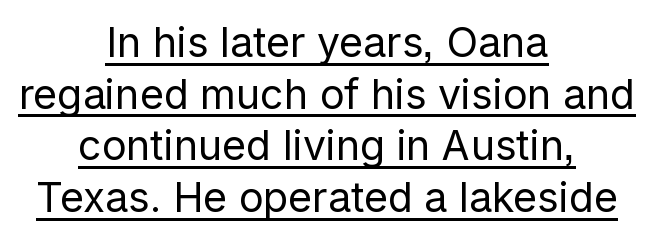
{"serif": "no", "italic": "no", "bold": "no", "weight": "regular", "width": "normal", "stroke_contrast": "low", "x_height": "medium", "monospaced": "no", "underline": "yes", "align": "center", "line_spacing": "normal", "line_spacing_ratio": 1.26, "letter_spacing": "normal", "letter_spacing_em": 0.0, "glyph_px": 41}
